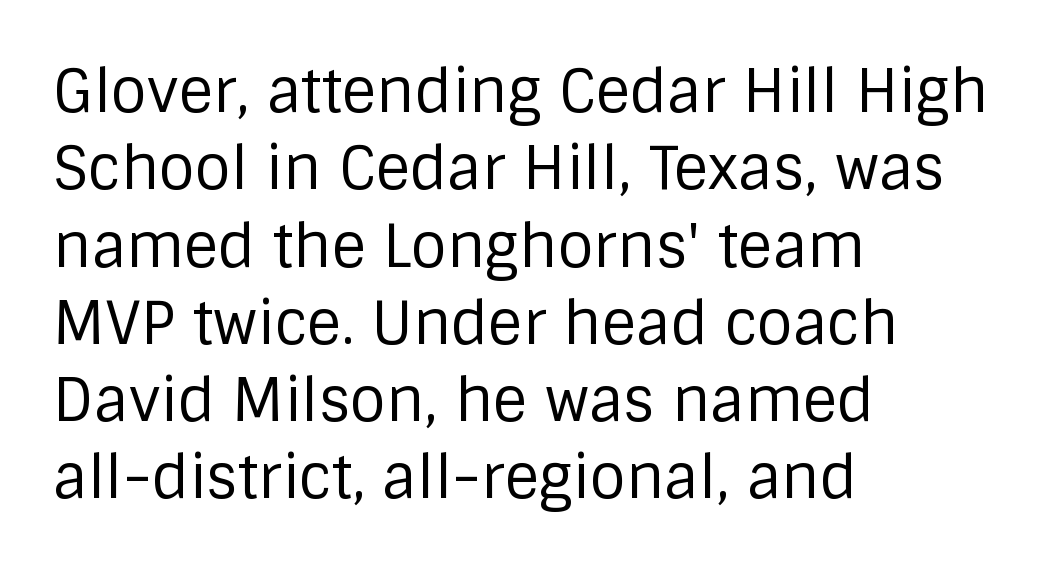
Which margin do the lines hug? The left one — the right edge is uneven. No word sits above an underline. Tracking here is standard; glyphs follow each other at the usual distance. The characters display no serif detailing; their extremities are plain. Each new line begins a customary step beneath the previous one. Weight: in the light-to-regular range.
